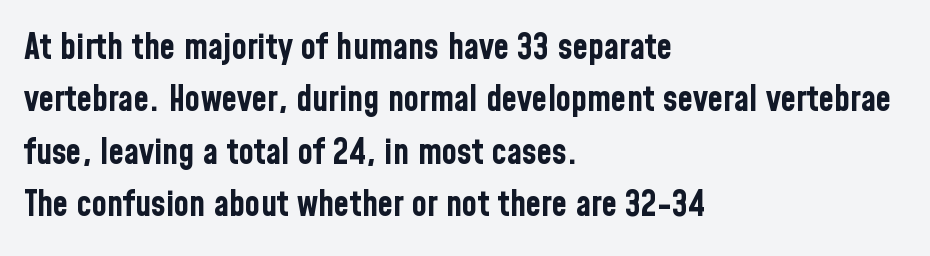
{"serif": "no", "italic": "no", "bold": "yes", "weight": "bold", "width": "condensed", "stroke_contrast": "low", "x_height": "medium", "monospaced": "no", "underline": "no", "align": "left", "line_spacing": "normal", "line_spacing_ratio": 1.5, "letter_spacing": "normal", "letter_spacing_em": 0.0, "glyph_px": 35}
